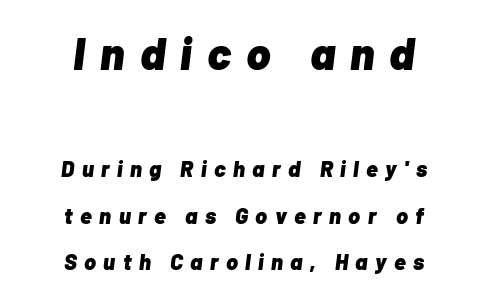
Q: Is the text bold? A: Yes.
Q: Is the text italic (slanted)? A: Yes, it leans right by about 7 degrees.
Q: Is the text underlined? A: No.
Q: How is the paragraph aligned? A: Centered.
Q: Is the spacing between letters normal or unusually wide? A: Unusually wide.
Q: Is the spacing between lines tight, normal or loose? A: Loose.
Q: Which block of text is set in a larger size, the first (top) or the second (bottom)? A: The first (top) one.
Q: Width (condensed, normal, or wide)? A: Normal.
Q: Stroke contrast? A: Low.
Q: x-height? A: Medium.
Q: Monospaced? A: No.
